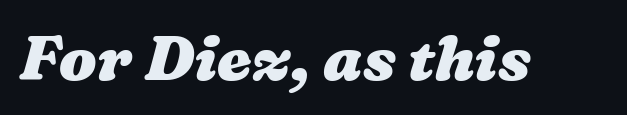
The image shows 62 px heavy, wide type; set normal letter spacing, not underlined; medium stroke contrast and a medium x-height.
